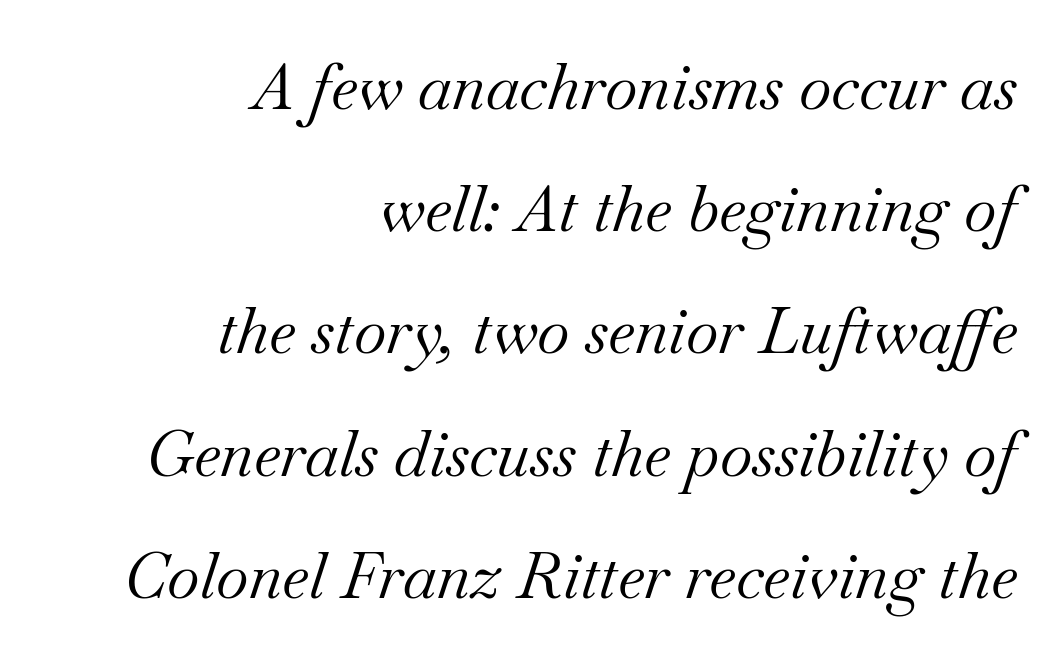
Q: Is the text bold? A: No.
Q: Is the text italic (slanted)? A: Yes, it leans right by about 18 degrees.
Q: Is the typeface a serif or a sans-serif typeface? A: Serif.
Q: Is the text underlined? A: No.
Q: How is the paragraph aligned? A: Right-aligned.
Q: Is the spacing between letters normal or unusually wide? A: Normal.
Q: Is the spacing between lines tight, normal or loose? A: Loose.
Q: Width (condensed, normal, or wide)? A: Normal.
Q: Stroke contrast? A: Medium.
Q: x-height? A: Small.
Q: Monospaced? A: No.
